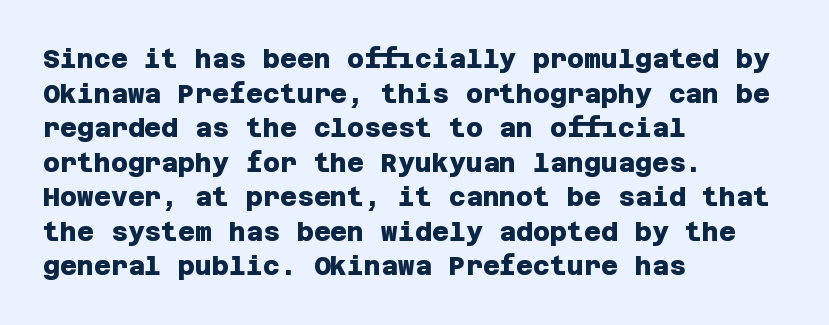
{"bold": "yes", "underline": "no", "align": "left", "line_spacing": "normal", "line_spacing_ratio": 1.33, "letter_spacing": "normal", "letter_spacing_em": 0.0, "glyph_px": 26}
